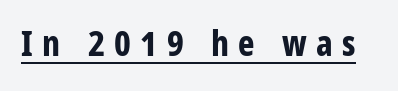
You could not count columns in this text — the font is proportionally spaced. Letter spacing: wide. Does the type have serifs? No, each stem ends abruptly. You can tell it's not italic because the verticals are truly vertical. The sample has been set heavy, in full bold. Has an underline been added? It has.
